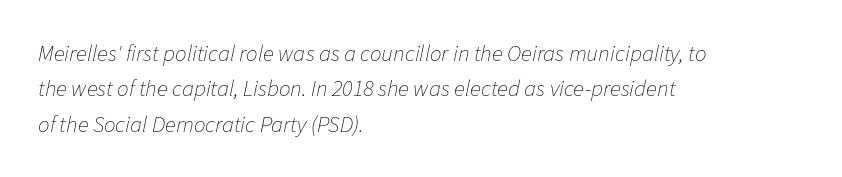
{"italic": "yes", "lean": "right", "slant_degrees": 11, "bold": "no", "underline": "no", "align": "left", "line_spacing": "normal", "line_spacing_ratio": 1.54, "letter_spacing": "normal", "letter_spacing_em": 0.0, "glyph_px": 23}
